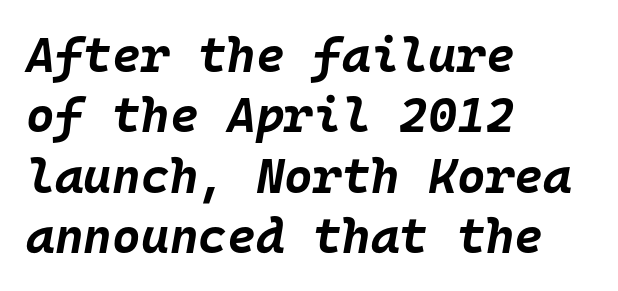
The image shows 49 px bold type, italic (leaning right), monospaced; set left-aligned, line spacing 1.23x, normal letter spacing, not underlined; low stroke contrast and a large x-height.
